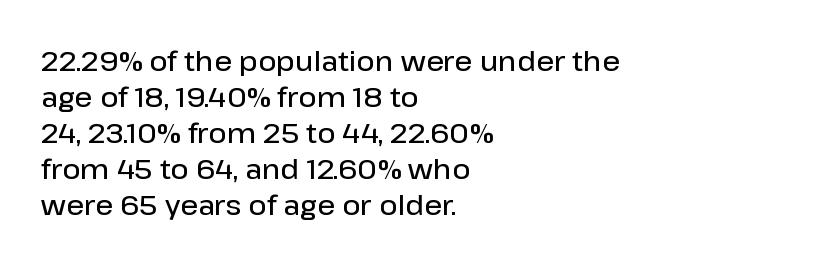
The image shows 28 px semibold sans-serif type, upright; set left-aligned, normal line spacing (1.29x), normal letter spacing, not underlined; low stroke contrast and a medium x-height.
